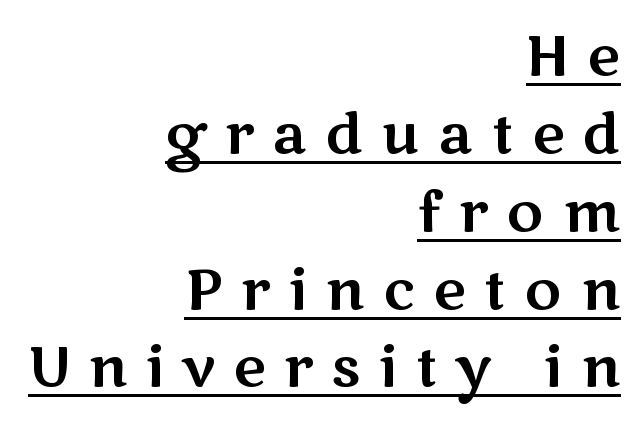
Honestly, the row spacing looks completely unremarkable. The characters display no serif detailing; their extremities are plain. The letters stand upright; this is a roman face. Is the letter spacing exaggerated? Yes — the characters are pushed far apart.
